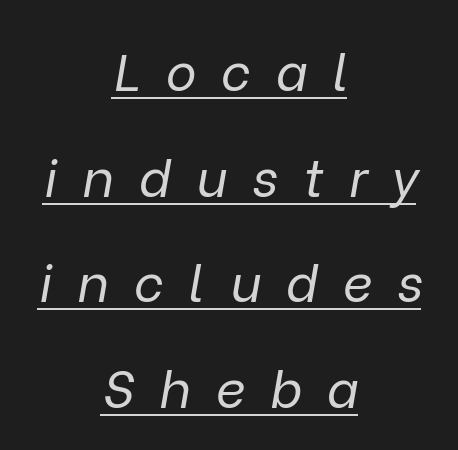
{"italic": "yes", "lean": "right", "slant_degrees": 9, "bold": "no", "weight": "regular", "width": "normal", "stroke_contrast": "low", "x_height": "medium", "monospaced": "no", "underline": "yes", "align": "center", "line_spacing": "loose", "line_spacing_ratio": 2.03, "letter_spacing": "wide", "letter_spacing_em": 0.48, "glyph_px": 52}
